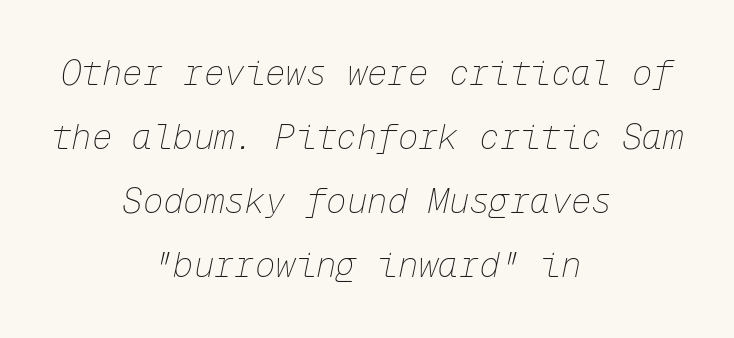
Q: Is the text bold? A: No.
Q: Is the text italic (slanted)? A: Yes, it leans right by about 12 degrees.
Q: Is the text underlined? A: No.
Q: How is the paragraph aligned? A: Centered.
Q: Is the spacing between letters normal or unusually wide? A: Normal.
Q: Width (condensed, normal, or wide)? A: Normal.
Q: Stroke contrast? A: Low.
Q: x-height? A: Medium.
Q: Monospaced? A: Yes.
